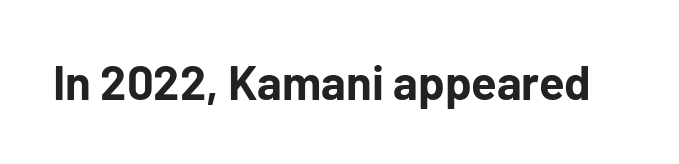
The image shows 47 px bold sans-serif type, upright; set normal letter spacing, not underlined; low stroke contrast and a medium x-height.
